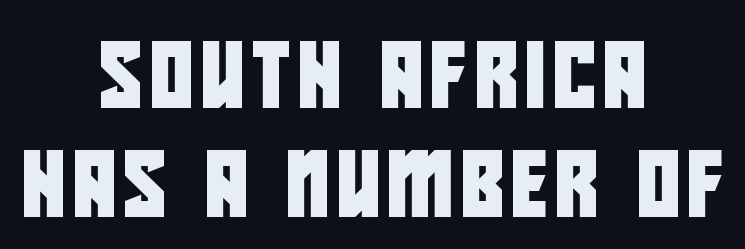
The image shows 65 px condensed sans-serif type; set centered, normal line spacing (1.67x), not underlined; low stroke contrast and a large x-height.
